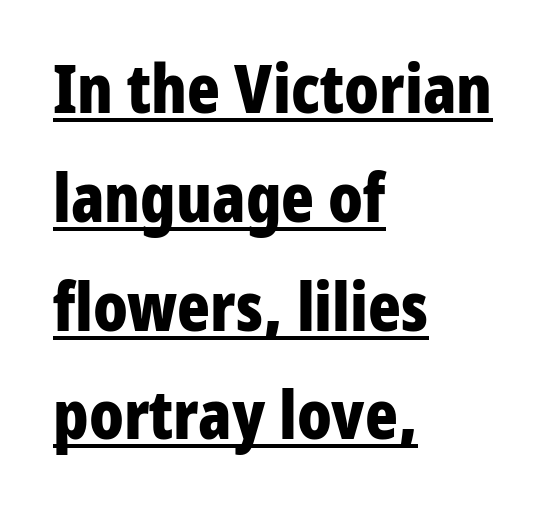
Q: Is the text bold? A: Yes.
Q: Is the text italic (slanted)? A: No, it is upright.
Q: Is the typeface a serif or a sans-serif typeface? A: Sans-serif.
Q: Is the text underlined? A: Yes.
Q: How is the paragraph aligned? A: Left-aligned.
Q: Is the spacing between letters normal or unusually wide? A: Normal.
Q: Is the spacing between lines tight, normal or loose? A: Normal.
Q: Width (condensed, normal, or wide)? A: Condensed.
Q: Stroke contrast? A: Low.
Q: x-height? A: Medium.
Q: Monospaced? A: No.
